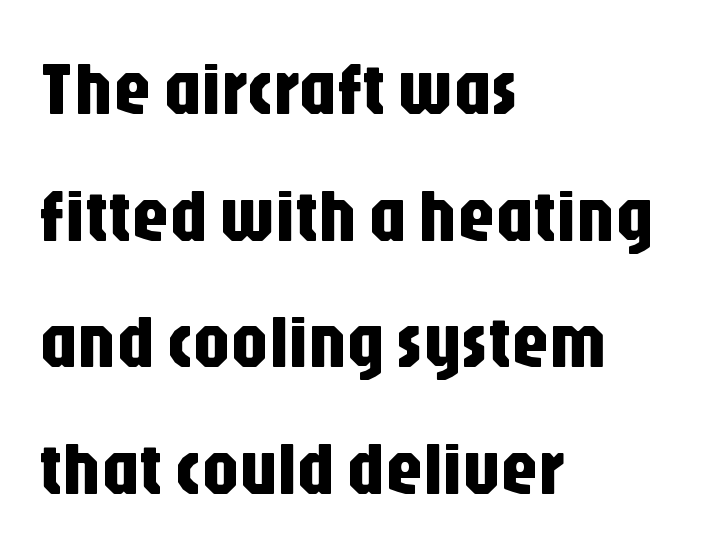
{"serif": "no", "italic": "no", "width": "condensed", "stroke_contrast": "low", "x_height": "large", "monospaced": "no", "underline": "no", "align": "left", "line_spacing": "normal", "line_spacing_ratio": 1.69, "letter_spacing": "normal", "letter_spacing_em": 0.0, "glyph_px": 75}
